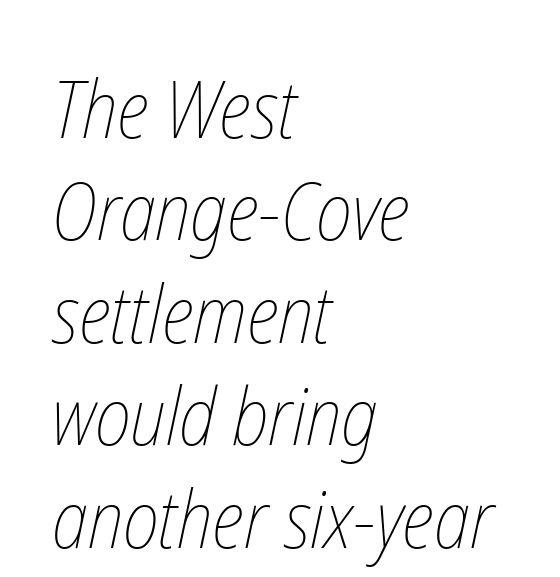
Q: Is the text bold? A: No.
Q: Is the text underlined? A: No.
Q: How is the paragraph aligned? A: Left-aligned.
Q: Is the spacing between letters normal or unusually wide? A: Normal.
Q: Is the spacing between lines tight, normal or loose? A: Normal.
Q: Width (condensed, normal, or wide)? A: Condensed.
Q: Stroke contrast? A: Low.
Q: x-height? A: Medium.
Q: Monospaced? A: No.
